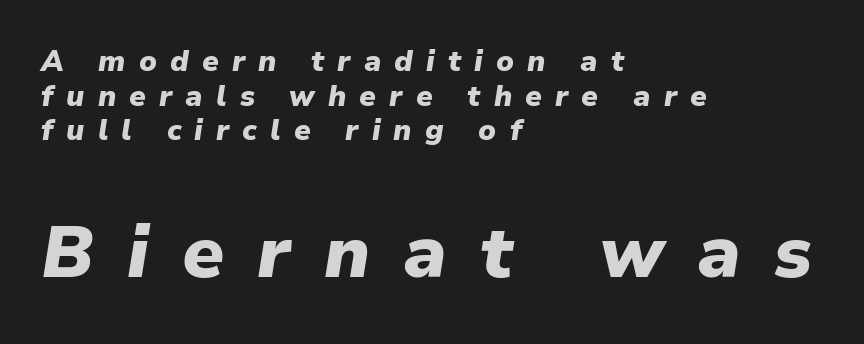
Q: Is the text bold? A: Yes.
Q: Is the text italic (slanted)? A: Yes, it leans right by about 9 degrees.
Q: Is the text underlined? A: No.
Q: How is the paragraph aligned? A: Left-aligned.
Q: Is the spacing between letters normal or unusually wide? A: Unusually wide.
Q: Which block of text is set in a larger size, the first (top) or the second (bottom)? A: The second (bottom) one.
Q: Width (condensed, normal, or wide)? A: Normal.
Q: Stroke contrast? A: Low.
Q: x-height? A: Medium.
Q: Monospaced? A: No.
